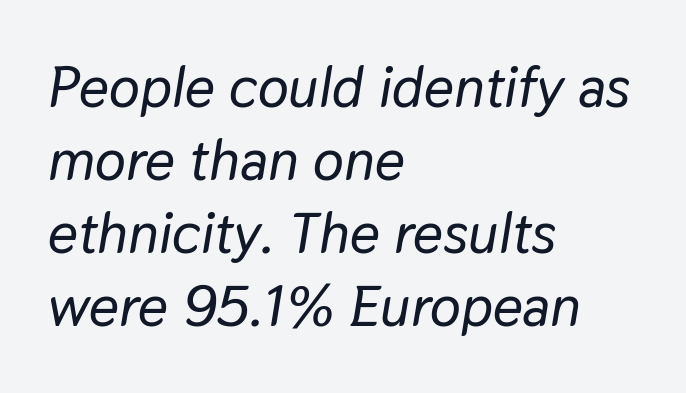
The passage shown is typed in a proportional face where columns would drift. Honestly, the letter spacing is just normal — you wouldn't notice it. Vertical spacing — default. The strip under each line holds only bare page. The text block is weighted toward the left margin, trailing off unevenly rightward. In terms of posture, this sample is oblique.
